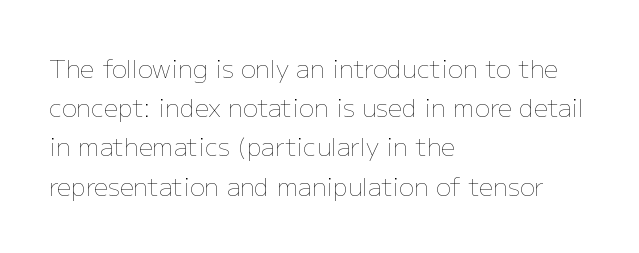
{"italic": "no", "bold": "no", "underline": "no", "align": "left", "line_spacing": "normal", "line_spacing_ratio": 1.57, "letter_spacing": "normal", "letter_spacing_em": 0.0, "glyph_px": 25}
